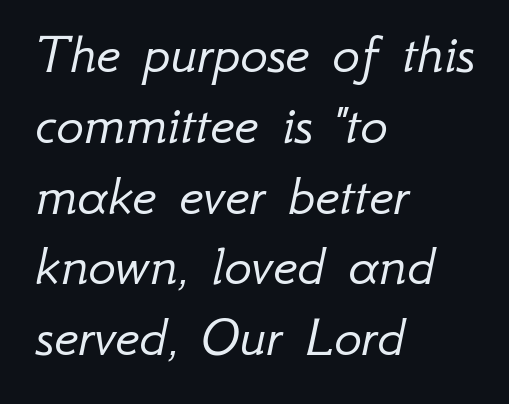
Q: Is the text bold? A: No.
Q: Is the text italic (slanted)? A: Yes, it leans right by about 12 degrees.
Q: Is the text underlined? A: No.
Q: How is the paragraph aligned? A: Left-aligned.
Q: Is the spacing between letters normal or unusually wide? A: Normal.
Q: Width (condensed, normal, or wide)? A: Normal.
Q: Stroke contrast? A: Low.
Q: x-height? A: Small.
Q: Monospaced? A: No.
